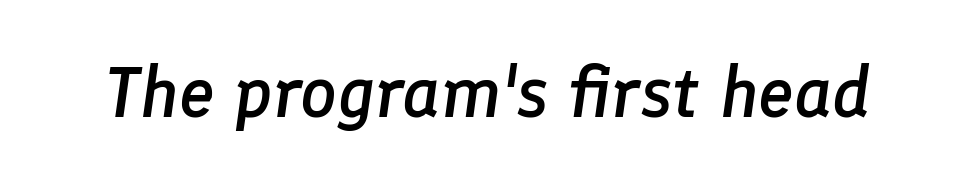
Q: Is the text bold? A: Semi-bold.
Q: Is the text italic (slanted)? A: Yes, it leans right by about 8 degrees.
Q: Is the text underlined? A: No.
Q: Is the spacing between letters normal or unusually wide? A: Normal.
Q: Width (condensed, normal, or wide)? A: Normal.
Q: Stroke contrast? A: Low.
Q: x-height? A: Medium.
Q: Monospaced? A: No.
